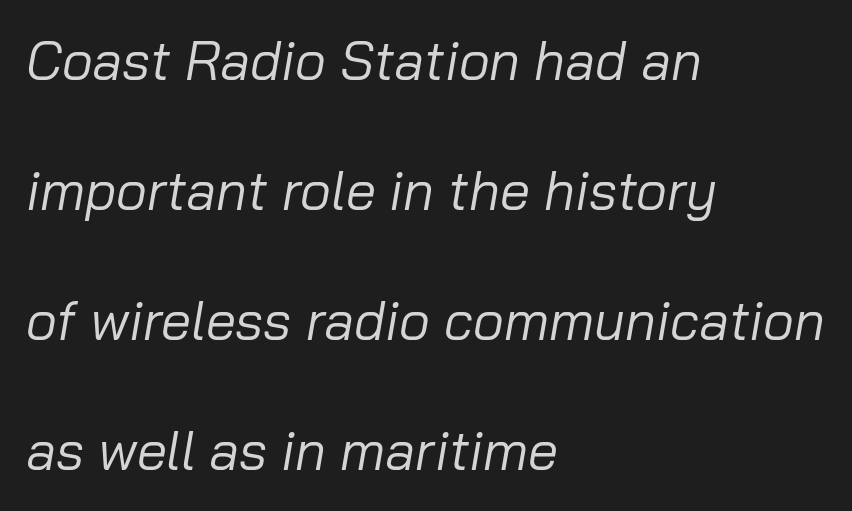
Q: Is the text bold? A: No.
Q: Is the text italic (slanted)? A: Yes, it leans right by about 10 degrees.
Q: Is the text underlined? A: No.
Q: How is the paragraph aligned? A: Left-aligned.
Q: Is the spacing between letters normal or unusually wide? A: Normal.
Q: Is the spacing between lines tight, normal or loose? A: Loose.
Q: Width (condensed, normal, or wide)? A: Normal.
Q: Stroke contrast? A: Low.
Q: x-height? A: Medium.
Q: Monospaced? A: No.
